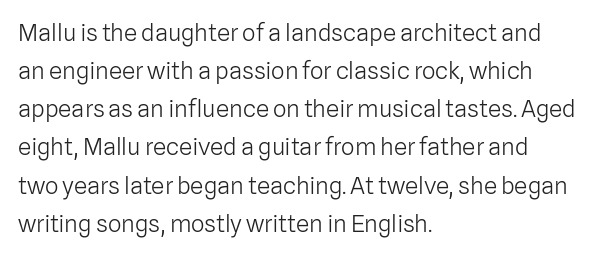
{"italic": "no", "bold": "no", "underline": "no", "align": "left", "line_spacing": "normal", "line_spacing_ratio": 1.59, "letter_spacing": "normal", "letter_spacing_em": 0.0, "glyph_px": 24}
